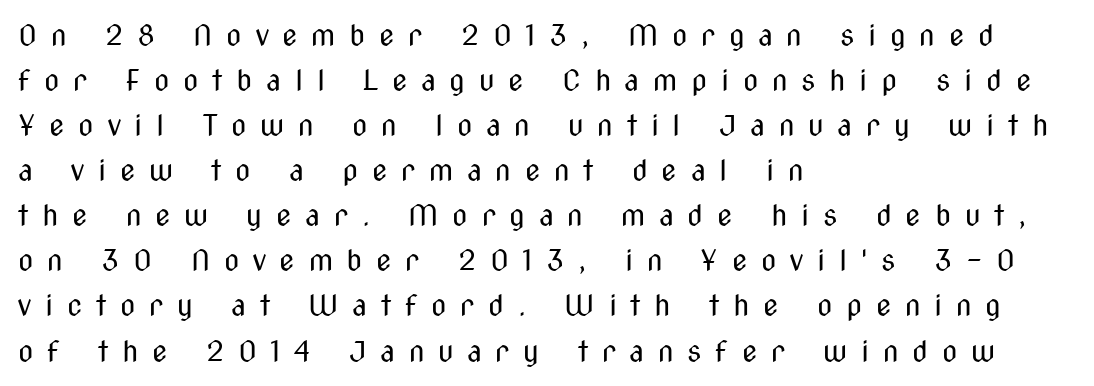
{"serif": "no", "italic": "no", "bold": "no", "weight": "regular", "width": "condensed", "stroke_contrast": "medium", "x_height": "medium", "monospaced": "no", "underline": "no", "align": "left", "line_spacing": "normal", "line_spacing_ratio": 1.61, "letter_spacing": "wide", "letter_spacing_em": 0.49, "glyph_px": 28}
